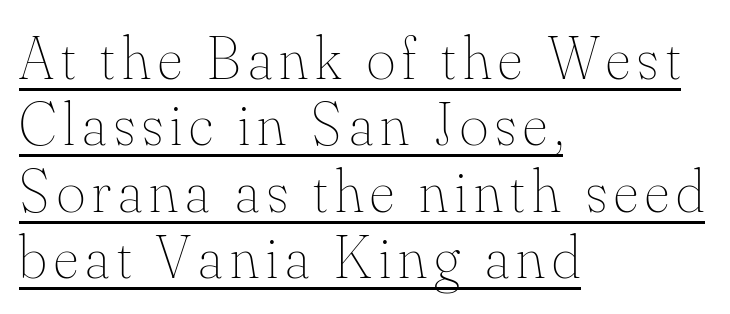
Q: Is the text bold? A: No.
Q: Is the text italic (slanted)? A: No, it is upright.
Q: Is the text underlined? A: Yes.
Q: How is the paragraph aligned? A: Left-aligned.
Q: Is the spacing between lines tight, normal or loose? A: Tight.
Q: Width (condensed, normal, or wide)? A: Normal.
Q: Stroke contrast? A: Medium.
Q: x-height? A: Small.
Q: Monospaced? A: No.
